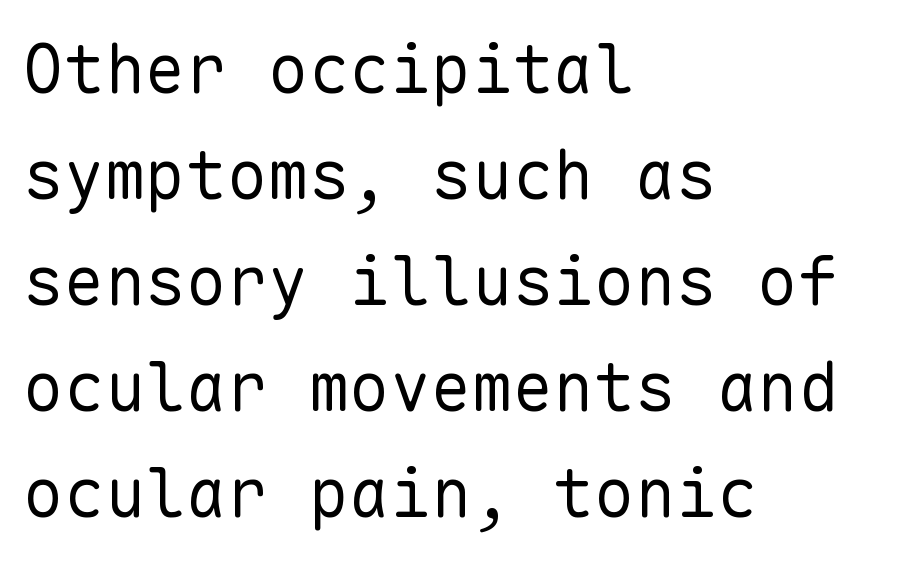
{"serif": "no", "italic": "no", "bold": "no", "weight": "regular", "width": "normal", "stroke_contrast": "low", "x_height": "medium", "monospaced": "yes", "underline": "no", "align": "left", "line_spacing": "normal", "line_spacing_ratio": 1.56, "letter_spacing": "normal", "letter_spacing_em": 0.0, "glyph_px": 68}
